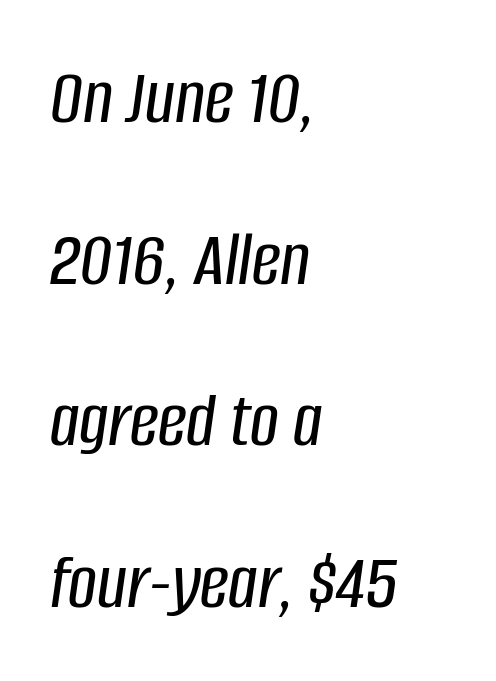
The image shows 80 px condensed type, italic (leaning right); set left-aligned, loose line spacing (2.02x), normal letter spacing, not underlined; low stroke contrast and a large x-height.
